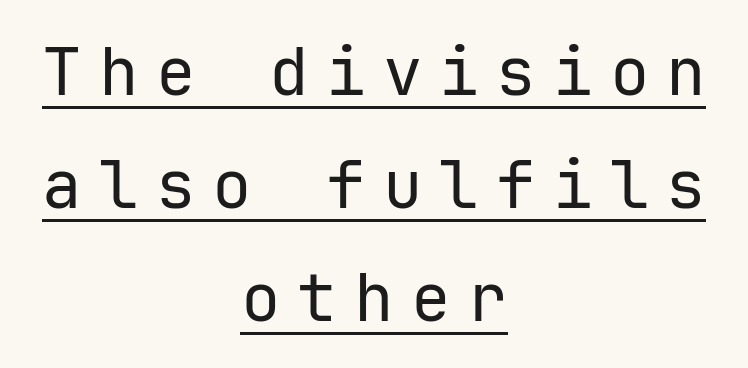
The image shows 66 px regular-weight sans-serif type, upright, monospaced; set centered, line spacing 1.71x, unusually wide letter spacing (+0.26 em), underlined; low stroke contrast and a medium x-height.
